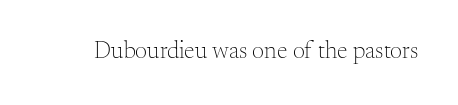
{"italic": "no", "bold": "no", "underline": "no", "letter_spacing": "normal", "letter_spacing_em": 0.0, "glyph_px": 24}
